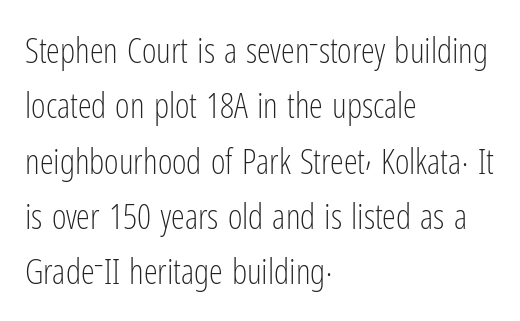
{"serif": "no", "italic": "no", "bold": "no", "weight": "light", "width": "condensed", "stroke_contrast": "low", "x_height": "medium", "monospaced": "no", "underline": "no", "align": "left", "line_spacing": "normal", "line_spacing_ratio": 1.58, "letter_spacing": "normal", "letter_spacing_em": 0.0, "glyph_px": 35}
